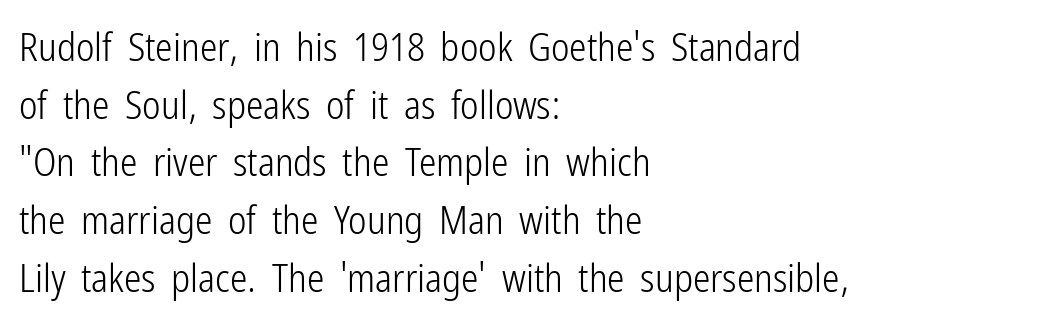
Q: Is the text bold? A: No.
Q: Is the text italic (slanted)? A: No, it is upright.
Q: Is the typeface a serif or a sans-serif typeface? A: Sans-serif.
Q: Is the text underlined? A: No.
Q: How is the paragraph aligned? A: Left-aligned.
Q: Is the spacing between letters normal or unusually wide? A: Normal.
Q: Is the spacing between lines tight, normal or loose? A: Normal.
Q: Width (condensed, normal, or wide)? A: Condensed.
Q: Stroke contrast? A: Low.
Q: x-height? A: Medium.
Q: Monospaced? A: No.
